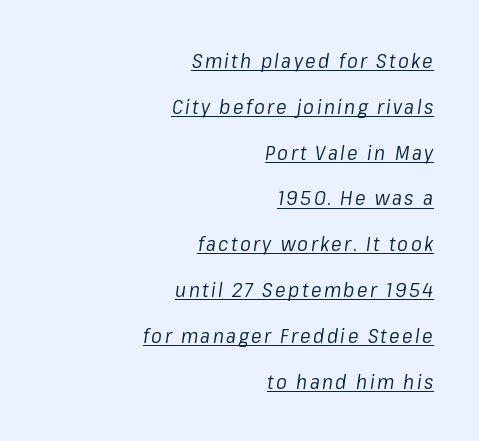
Q: Is the text bold? A: No.
Q: Is the text italic (slanted)? A: Yes, it leans right by about 8 degrees.
Q: Is the text underlined? A: Yes.
Q: How is the paragraph aligned? A: Right-aligned.
Q: Is the spacing between lines tight, normal or loose? A: Loose.
